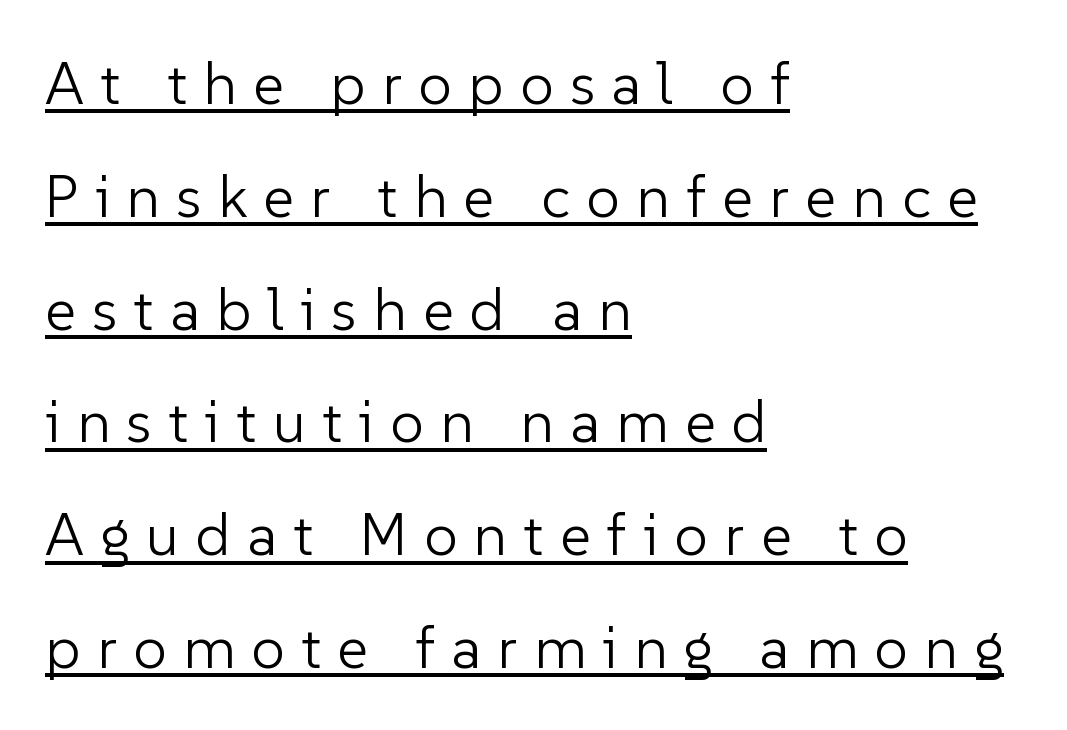
Typographically, this falls in the sans-serif category. Stems and bowls with no extra thickness — not bold. Notice how the passage keeps a crisp vertical edge on the left only. The glyphs are accompanied by a horizontal stroke just below them. Does the lettering tilt? It doesn't — this is upright. In terms of letterspacing, this is a distinctly airy, spread setting.
